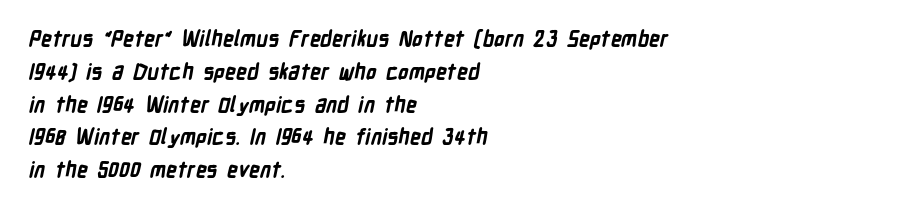
Q: Is the text bold? A: Yes.
Q: Is the text underlined? A: No.
Q: How is the paragraph aligned? A: Left-aligned.
Q: Is the spacing between letters normal or unusually wide? A: Normal.
Q: Is the spacing between lines tight, normal or loose? A: Normal.
